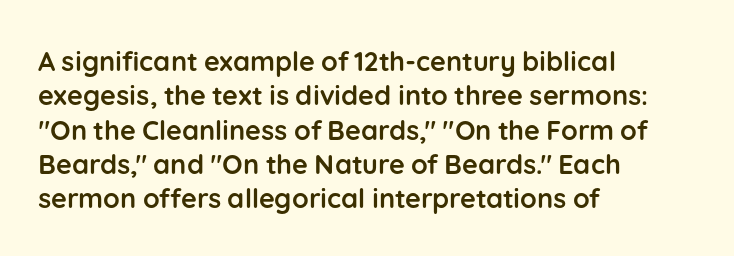
{"italic": "no", "bold": "yes", "underline": "no", "align": "left", "line_spacing": "normal", "line_spacing_ratio": 1.27, "letter_spacing": "normal", "letter_spacing_em": 0.0, "glyph_px": 27}
